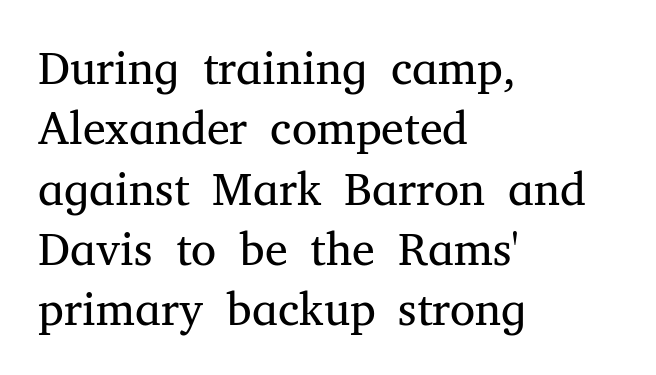
Q: Is the text bold? A: No.
Q: Is the text italic (slanted)? A: No, it is upright.
Q: Is the typeface a serif or a sans-serif typeface? A: Serif.
Q: Is the text underlined? A: No.
Q: How is the paragraph aligned? A: Left-aligned.
Q: Is the spacing between letters normal or unusually wide? A: Normal.
Q: Is the spacing between lines tight, normal or loose? A: Normal.
Q: Width (condensed, normal, or wide)? A: Normal.
Q: Stroke contrast? A: Medium.
Q: x-height? A: Medium.
Q: Monospaced? A: No.
